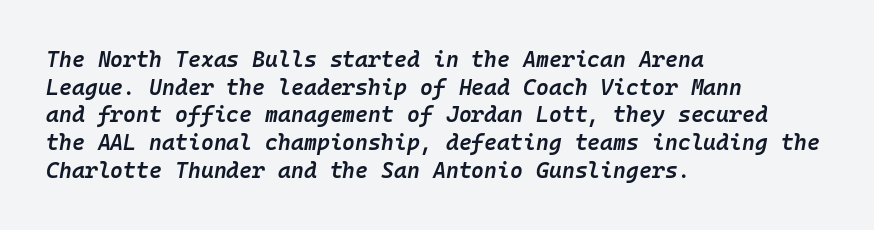
Reading down the column, the eye jumps a familiar distance to each next line. In terms of posture, this sample is oblique. The characters look somewhat weighty, a semibold short of true bold. The typesetter chose a ragged-right arrangement here. Tracking value appears to be zero — textbook default spacing. The passage shown is not underscored anywhere.
